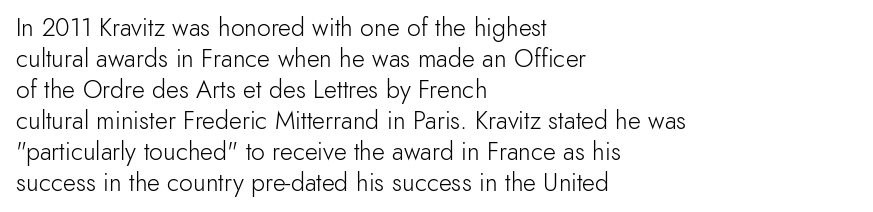
The image shows 25 px text type, upright; set left-aligned, line spacing 1.24x, normal letter spacing, not underlined.
